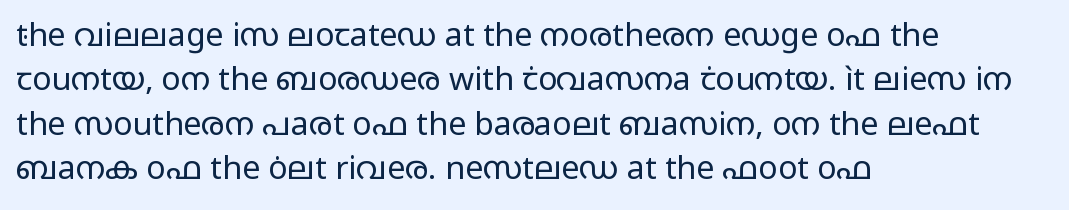
This sample uses plain, unmodified letter spacing. The text block is weighted toward the left margin, trailing off unevenly rightward. These lines sit exactly where default settings would place them. This sample has the flowing, uneven cadence of proportional lettering. This reads as an unemphasized weight, regular at the heaviest. Lines of text with bare space underneath.
